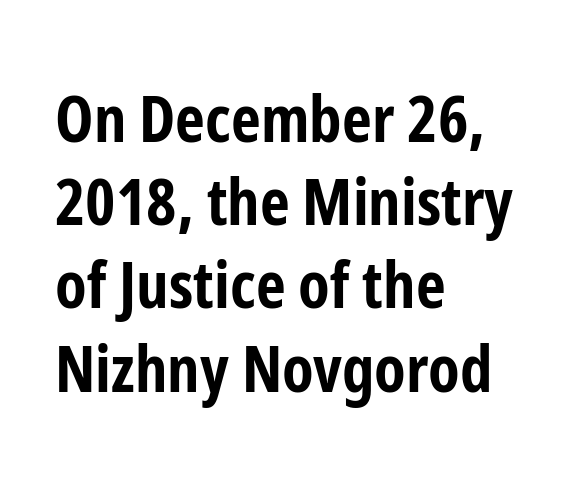
Glance below the letters and you will spot only blank space. The face used here is proportionally spaced, like ordinary book or web type. Casual observation: everything's shoved over to the left. A dark, heavy texture on the line: the type is bold. How would I describe the line gaps? Plain and ordinary.
